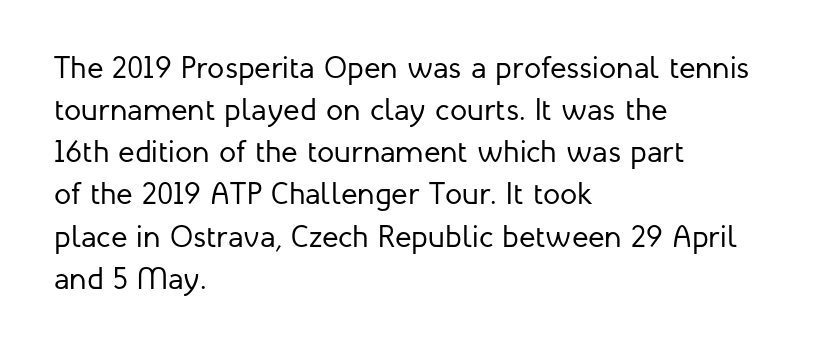
Q: Is the text bold? A: No.
Q: Is the text italic (slanted)? A: No, it is upright.
Q: Is the typeface a serif or a sans-serif typeface? A: Sans-serif.
Q: Is the text underlined? A: No.
Q: How is the paragraph aligned? A: Left-aligned.
Q: Is the spacing between letters normal or unusually wide? A: Normal.
Q: Is the spacing between lines tight, normal or loose? A: Normal.
Q: Width (condensed, normal, or wide)? A: Normal.
Q: Stroke contrast? A: Low.
Q: x-height? A: Medium.
Q: Monospaced? A: No.
